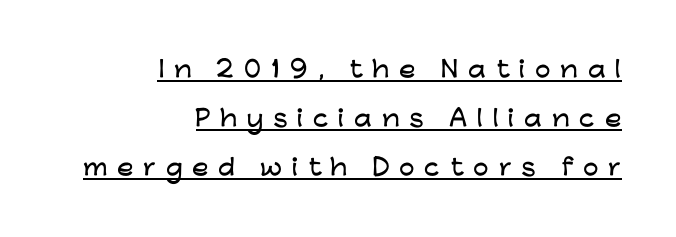
{"italic": "no", "underline": "yes", "align": "right", "line_spacing": "loose", "line_spacing_ratio": 2.23, "letter_spacing": "wide", "letter_spacing_em": 0.44, "glyph_px": 22}
